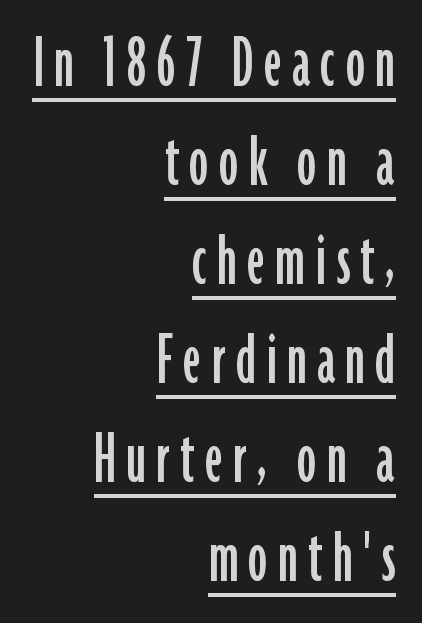
The image shows 78 px condensed sans-serif type, upright; set right-aligned, normal line spacing (1.27x), underlined; low stroke contrast and a medium x-height.
